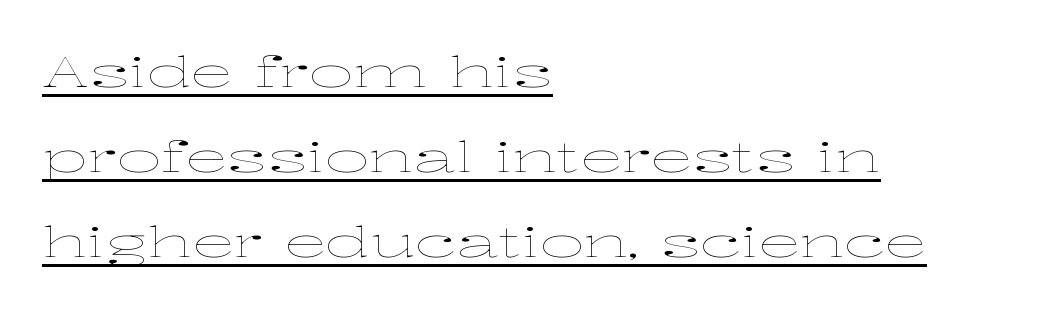
The passage shown stacks its lines with a broad gap. The face looks like a standard text weight, possibly lighter. Caption: multi-line text, flush left, ragged right. Underline: present.
